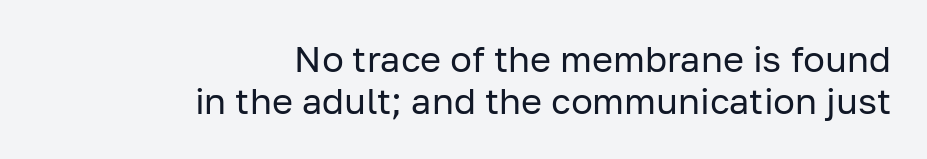
Weight: not bold — regular or lighter. Varying glyph widths throughout — classic text-font behaviour. The axis of the letterforms is exactly vertical. Anything drawn beneath the words? Only blank space. You could call the tracking neutral — neither tight nor loose. A student would call this right alignment; a typographer would say flush right, rag left.
